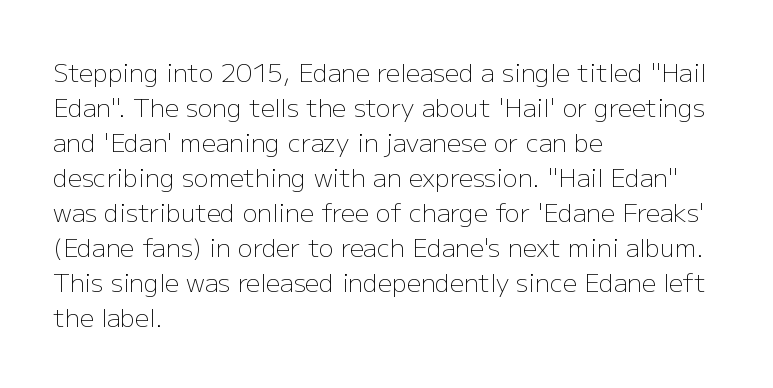
Q: Is the text bold? A: No.
Q: Is the text italic (slanted)? A: No, it is upright.
Q: Is the text underlined? A: No.
Q: How is the paragraph aligned? A: Left-aligned.
Q: Is the spacing between letters normal or unusually wide? A: Normal.
Q: Is the spacing between lines tight, normal or loose? A: Normal.
